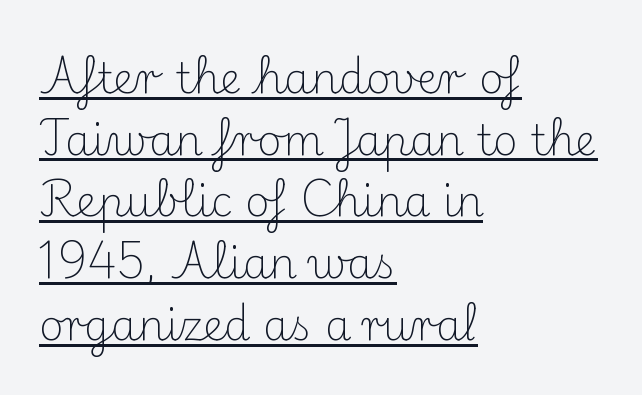
The image shows 42 px light serif type, upright; set left-aligned, normal line spacing (1.47x), normal letter spacing, underlined; medium stroke contrast and a small x-height.
